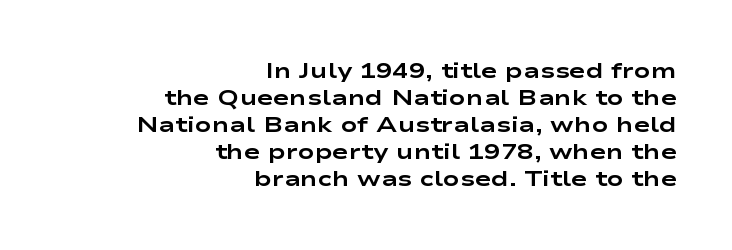
Style check: upright. Is the letter spacing exaggerated? No — it looks like the ordinary default. Is the block centered? No — it sits flush against the right margin. The baseline area is clear. The font is running at its bold setting.
